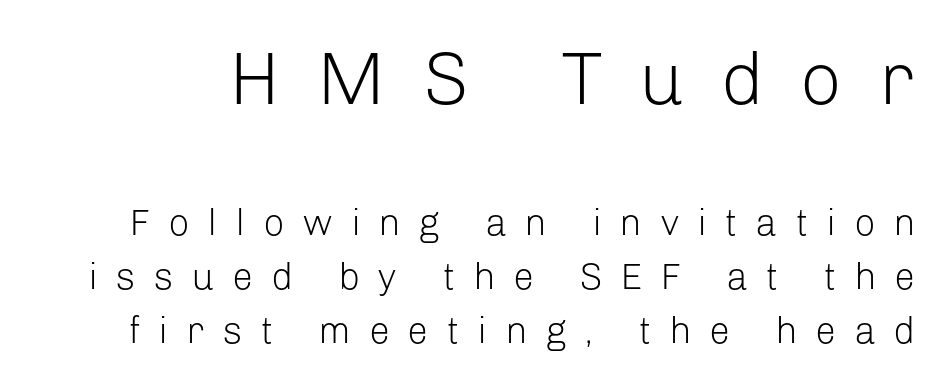
Words appear elongated and porous because spacing is wide. Looks like regular typesetting: each glyph gets only the width it needs. The passage shown is typeset with a sans-serif family. The font's upright variant was chosen for this text. Unbolded letterforms with no extra heft. The specimen omits any rule beneath the text block's lines.
